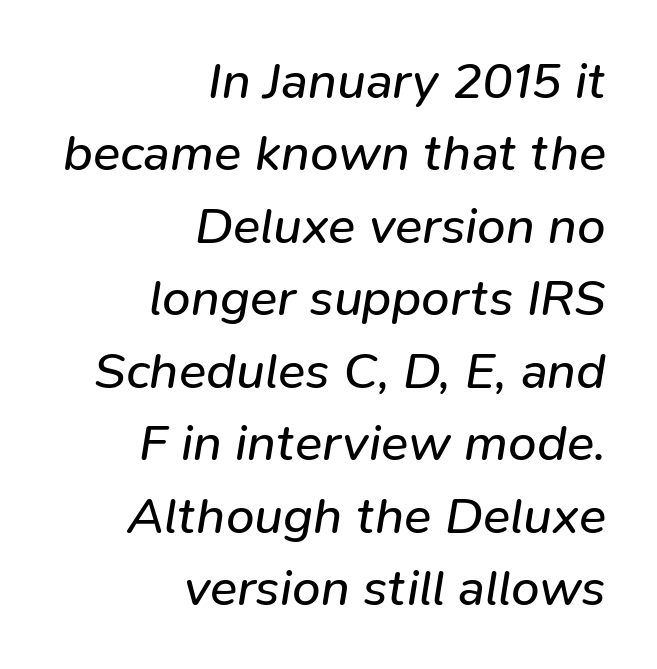
The passage shown is typed in a proportional face where columns would drift. Nobody touched the tracking dial on this one. Just letters on the line, the space beneath them empty. Every row of glyphs terminates at an identical x-position on the right. Summary of vertical rhythm: regular, with standard interline spacing. Yep, that's italic — everything's leaning.
